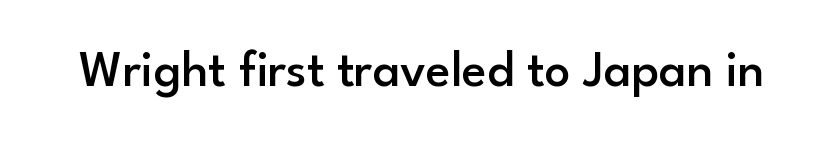
{"serif": "no", "italic": "no", "bold": "semi", "weight": "semibold", "width": "normal", "stroke_contrast": "low", "x_height": "small", "monospaced": "no", "underline": "no", "letter_spacing": "normal", "letter_spacing_em": 0.0, "glyph_px": 51}
